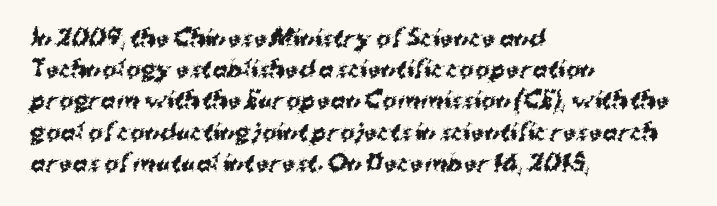
The image shows 22 px bold type; set left-aligned, normal line spacing (1.42x), normal letter spacing, not underlined.
